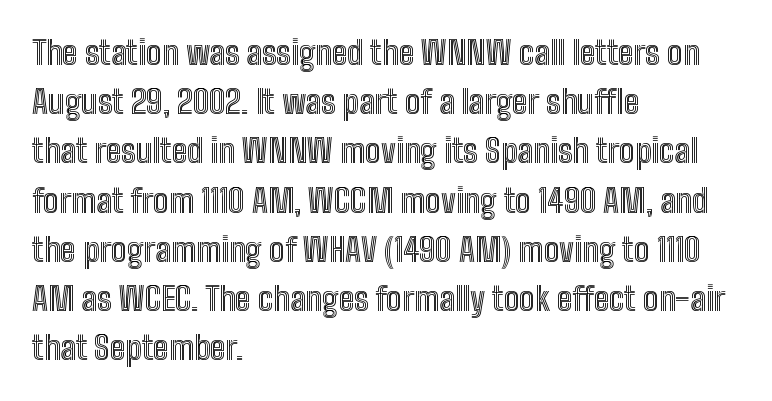
The rows are spaced the way most documents space them. These lines are rendered in a variable-pitch font. Between one letter and the next there's only the usual sliver of space. One-word summary of the alignment: left. Check the space under the baseline: it is left empty.
